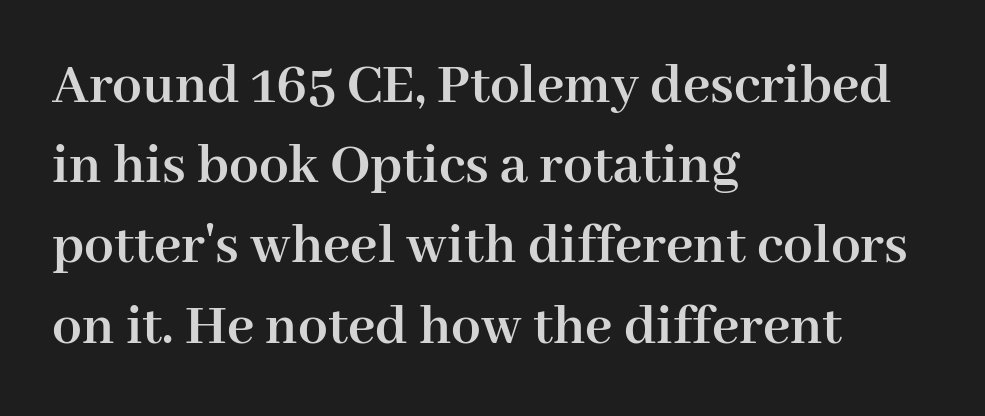
{"serif": "yes", "italic": "no", "bold": "yes", "weight": "semibold", "width": "normal", "stroke_contrast": "high", "x_height": "medium", "monospaced": "no", "underline": "no", "align": "left", "line_spacing": "normal", "line_spacing_ratio": 1.36, "letter_spacing": "normal", "letter_spacing_em": 0.0, "glyph_px": 59}
